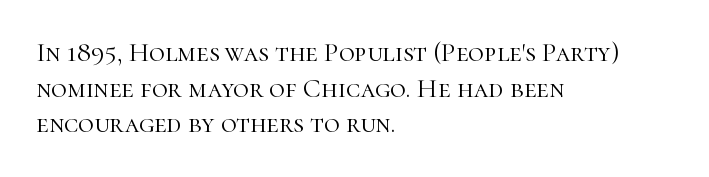
The image shows 27 px text type, upright; set left-aligned, normal line spacing (1.32x), normal letter spacing, not underlined.
